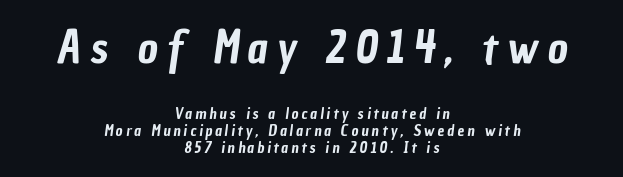
The image shows 44 px condensed sans-serif type; set centered, tight line spacing (1.15x), unusually wide letter spacing (+0.2 em), not underlined; the first (top) block is 2.93x larger; low stroke contrast and a medium x-height.
